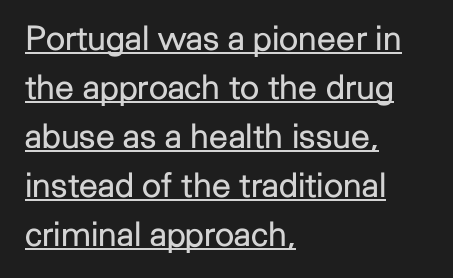
{"serif": "no", "italic": "no", "bold": "no", "weight": "regular", "width": "normal", "stroke_contrast": "low", "x_height": "medium", "monospaced": "no", "underline": "yes", "align": "left", "line_spacing": "normal", "line_spacing_ratio": 1.44, "letter_spacing": "normal", "letter_spacing_em": 0.0, "glyph_px": 34}
